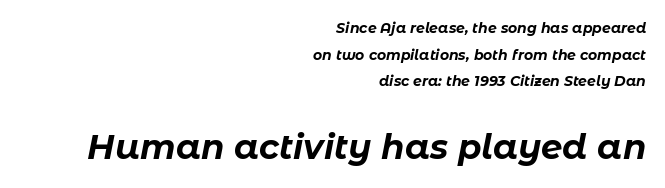
Q: Is the text bold? A: Yes.
Q: Is the text italic (slanted)? A: Yes, it leans right by about 11 degrees.
Q: Is the text underlined? A: No.
Q: How is the paragraph aligned? A: Right-aligned.
Q: Is the spacing between letters normal or unusually wide? A: Normal.
Q: Is the spacing between lines tight, normal or loose? A: Loose.
Q: Which block of text is set in a larger size, the first (top) or the second (bottom)? A: The second (bottom) one.
Q: Width (condensed, normal, or wide)? A: Normal.
Q: Stroke contrast? A: Low.
Q: x-height? A: Medium.
Q: Monospaced? A: No.
